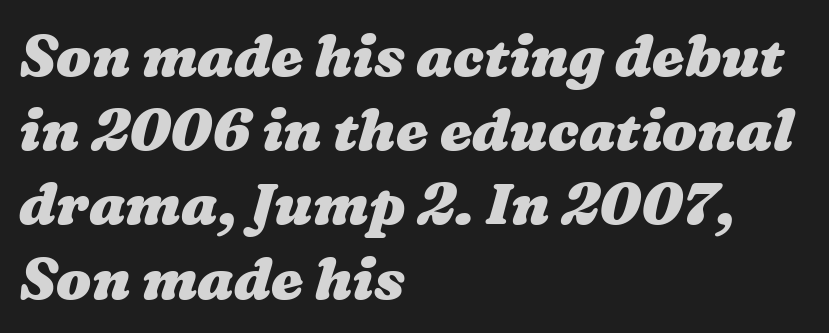
The gaps between neighbouring characters are ordinary and unremarkable. These lines sit exactly where default settings would place them. Anything drawn beneath the words? Only blank space. Stroke thickness is high; the sample reads as a true bold. The compositor pushed each line to the left boundary. The letters advance in unequal steps, a hallmark of proportional type.
